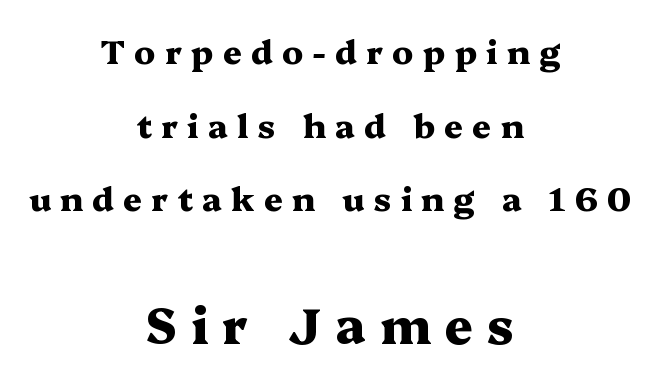
Q: Is the text bold? A: Yes.
Q: Is the text italic (slanted)? A: No, it is upright.
Q: Is the typeface a serif or a sans-serif typeface? A: Serif.
Q: Is the text underlined? A: No.
Q: How is the paragraph aligned? A: Centered.
Q: Is the spacing between letters normal or unusually wide? A: Unusually wide.
Q: Is the spacing between lines tight, normal or loose? A: Loose.
Q: Which block of text is set in a larger size, the first (top) or the second (bottom)? A: The second (bottom) one.
Q: Width (condensed, normal, or wide)? A: Wide.
Q: Stroke contrast? A: Medium.
Q: x-height? A: Medium.
Q: Monospaced? A: No.
